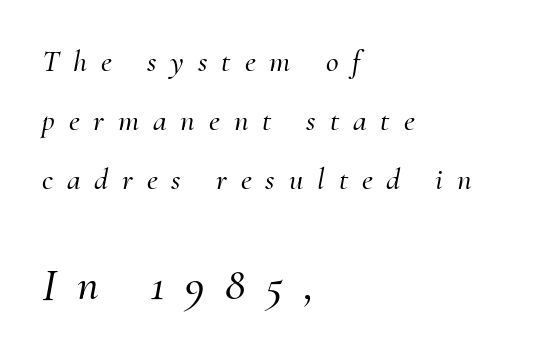
Q: Is the text italic (slanted)? A: Yes, it leans right by about 10 degrees.
Q: Is the typeface a serif or a sans-serif typeface? A: Serif.
Q: Is the text underlined? A: No.
Q: How is the paragraph aligned? A: Left-aligned.
Q: Is the spacing between letters normal or unusually wide? A: Unusually wide.
Q: Is the spacing between lines tight, normal or loose? A: Loose.
Q: Which block of text is set in a larger size, the first (top) or the second (bottom)? A: The second (bottom) one.
Q: Width (condensed, normal, or wide)? A: Normal.
Q: Stroke contrast? A: Medium.
Q: x-height? A: Small.
Q: Monospaced? A: No.
